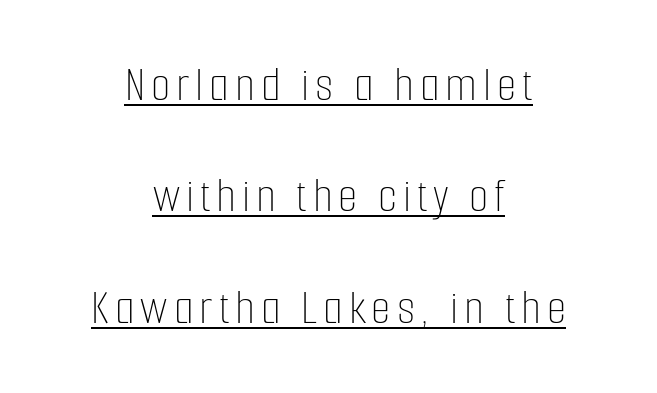
Q: Is the text bold? A: No.
Q: Is the text italic (slanted)? A: No, it is upright.
Q: Is the text underlined? A: Yes.
Q: How is the paragraph aligned? A: Centered.
Q: Is the spacing between lines tight, normal or loose? A: Loose.
Q: Width (condensed, normal, or wide)? A: Condensed.
Q: Stroke contrast? A: Low.
Q: x-height? A: Medium.
Q: Monospaced? A: No.
